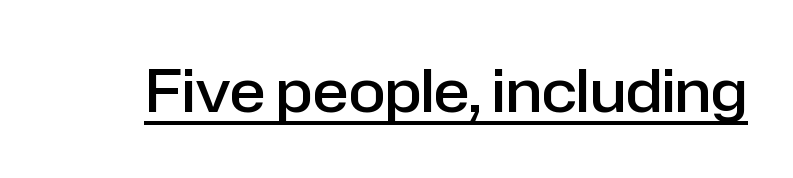
The face used here is rendered with its standard letterfit. The specimen includes a rule beneath the text block's lines. Notice how the stems are strictly vertical — no italics here. Unlike a traditional serif, this face leaves its strokes unadorned. Varying glyph widths throughout — classic text-font behaviour. Notice the strokes are somewhat thickened but not fully heavy: this is a semibold.
